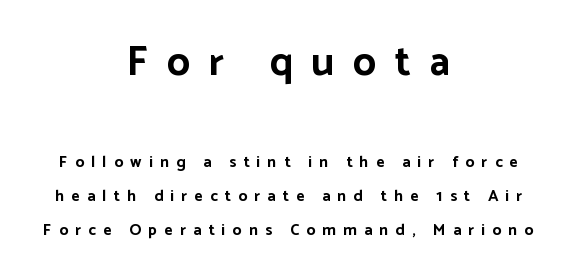
The image shows 41 px bold sans-serif type, upright; set centered, loose line spacing (2.13x), unusually wide letter spacing (+0.45 em), not underlined; the first (top) block is 2.56x larger; low stroke contrast and a medium x-height.
